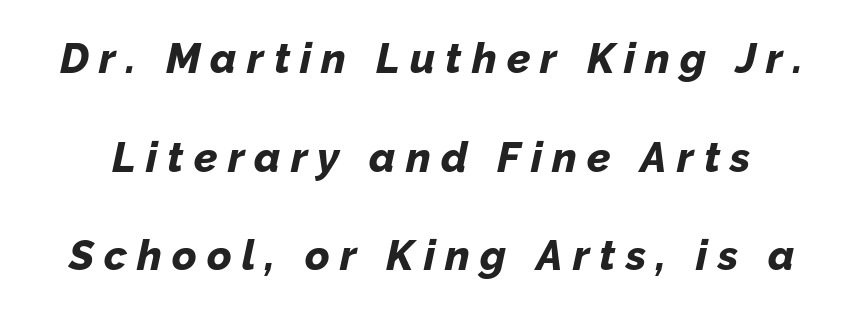
Look at the tracking — it's clearly loosened, letters drifting apart. In terms of posture, this sample is oblique. The area under the type is left untouched. Do the characters align in a grid? No, the font is proportional. The rendering uses a bold face; every stroke is thick and dark. Line spacing here is loose.
